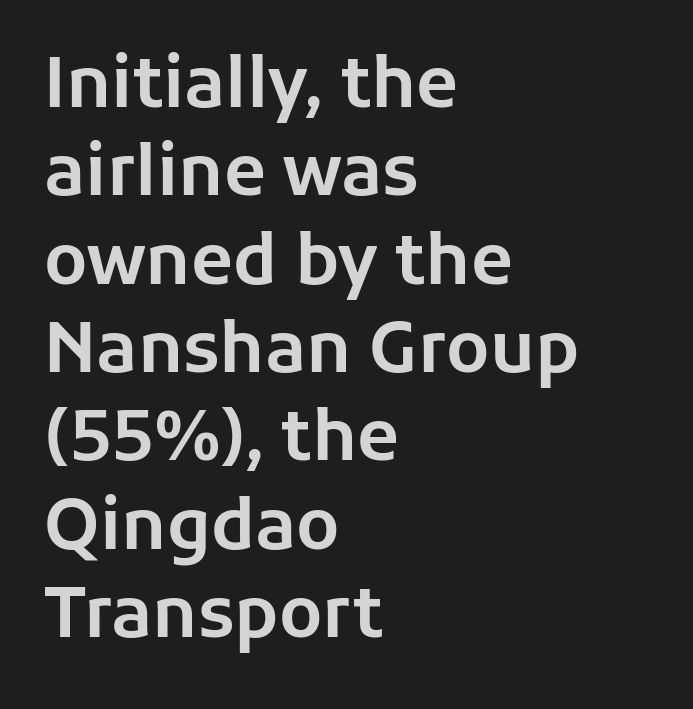
The image shows 69 px sans-serif type, upright; set left-aligned, normal line spacing (1.28x), normal letter spacing, not underlined; low stroke contrast and a medium x-height.
